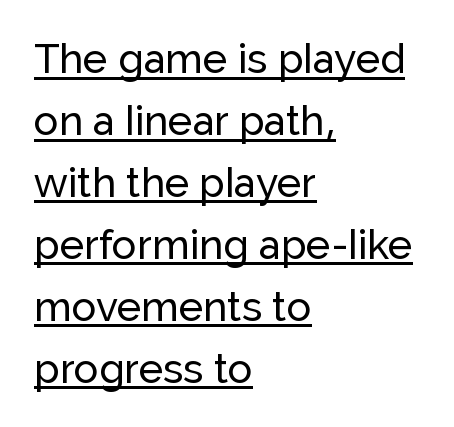
The image shows 41 px sans-serif type, upright; set left-aligned, normal line spacing (1.51x), normal letter spacing, underlined; low stroke contrast and a medium x-height.
